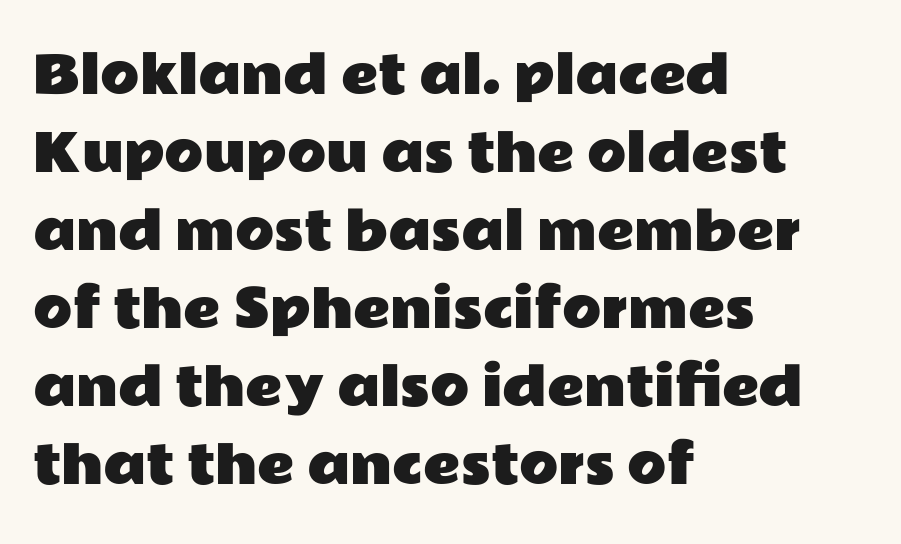
The image shows 51 px wide sans-serif type, upright; set left-aligned, normal line spacing (1.53x), normal letter spacing, not underlined; low stroke contrast and a medium x-height.
